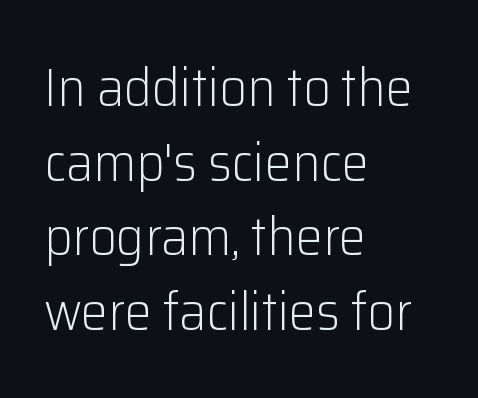
The image shows 54 px light sans-serif type, upright; set left-aligned, normal line spacing (1.38x), normal letter spacing, not underlined; low stroke contrast and a medium x-height.
